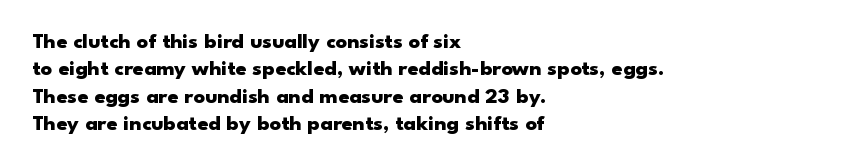
Chunky letters — that's bold for sure. Caption: standard tracking, unaltered. Descenders are the only things crossing below the line. Typeset ragged right — the left edge is the straight one. The letters stand upright; this is a roman face.
